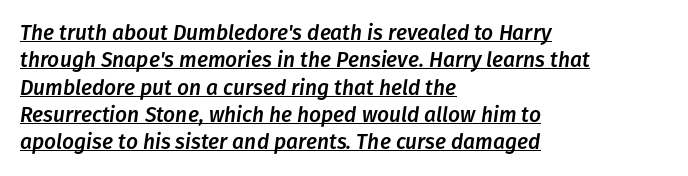
This sample uses an oblique cut, with every glyph tilted off the vertical. Vertical spacing — default. The glyphs are accompanied by a horizontal stroke just below them. The letterforms sit shoulder to shoulder at normal distance.
